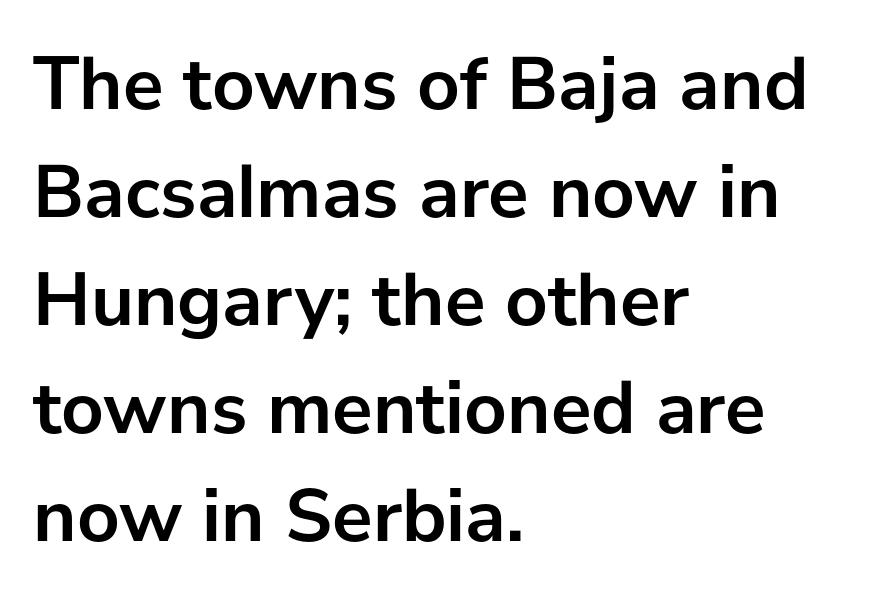
{"serif": "no", "italic": "no", "bold": "yes", "weight": "semibold", "width": "normal", "stroke_contrast": "low", "x_height": "medium", "monospaced": "no", "underline": "no", "align": "left", "line_spacing": "normal", "line_spacing_ratio": 1.42, "letter_spacing": "normal", "letter_spacing_em": 0.0, "glyph_px": 76}
